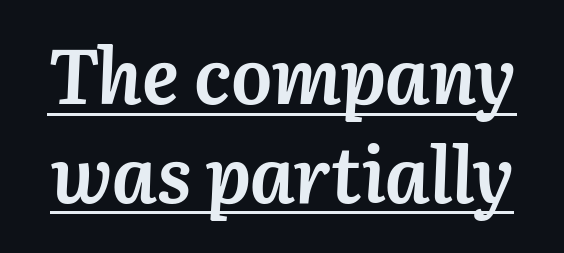
Looks like someone drew a line under every word here. The letters advance in unequal steps, a hallmark of proportional type. Compared with an ordinary text face, these strokes are far heavier — a full bold. You could call the tracking neutral — neither tight nor loose.
